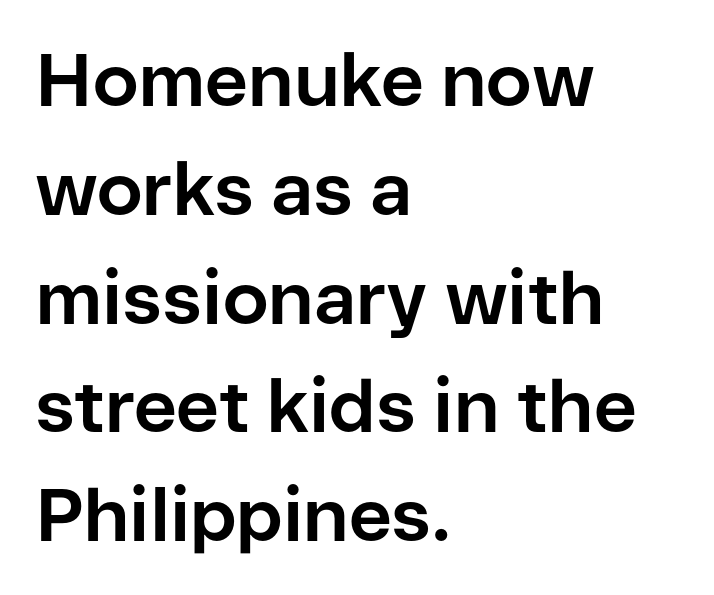
The image shows 74 px bold sans-serif type, upright; set left-aligned, normal line spacing (1.47x), normal letter spacing, not underlined; low stroke contrast and a medium x-height.
